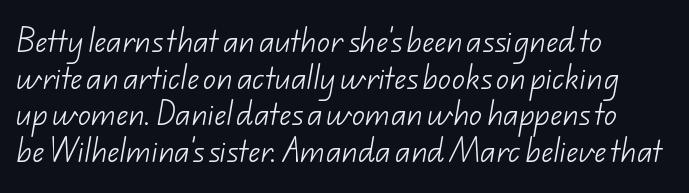
{"bold": "no", "underline": "no", "align": "left", "line_spacing": "normal", "line_spacing_ratio": 1.41, "letter_spacing": "normal", "letter_spacing_em": 0.0, "glyph_px": 26}
